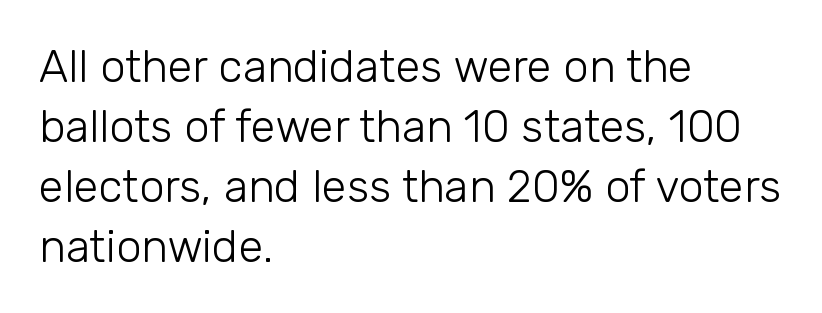
The image shows 45 px light sans-serif type, upright; set left-aligned, normal line spacing (1.33x), normal letter spacing, not underlined; low stroke contrast and a medium x-height.
